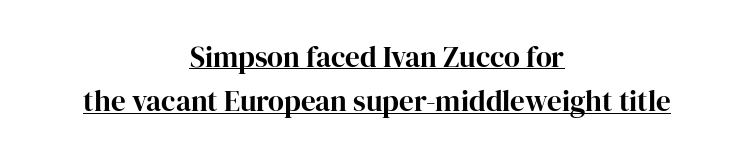
The image shows 29 px bold serif type, upright; set centered, normal line spacing (1.53x), normal letter spacing, underlined; high stroke contrast and a medium x-height.
